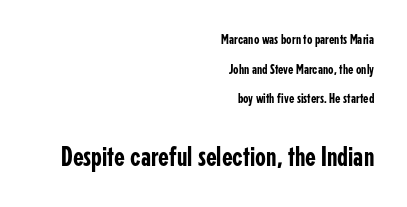
Check under the words: just untouched page. Look at the glyph heights: the lower group is clearly the bigger setting. Observe the ordinary spacing: letters are neighbours, not strangers. A student would call this right alignment; a typographer would say flush right, rag left. Upright lettering throughout.
